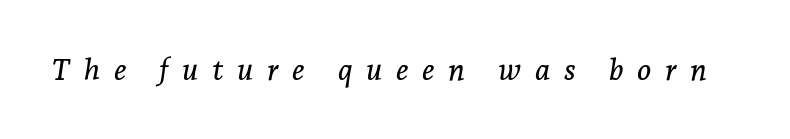
{"serif": "yes", "italic": "yes", "lean": "right", "slant_degrees": 7, "width": "normal", "stroke_contrast": "low", "x_height": "medium", "monospaced": "no", "underline": "no", "letter_spacing": "wide", "letter_spacing_em": 0.45, "glyph_px": 30}
